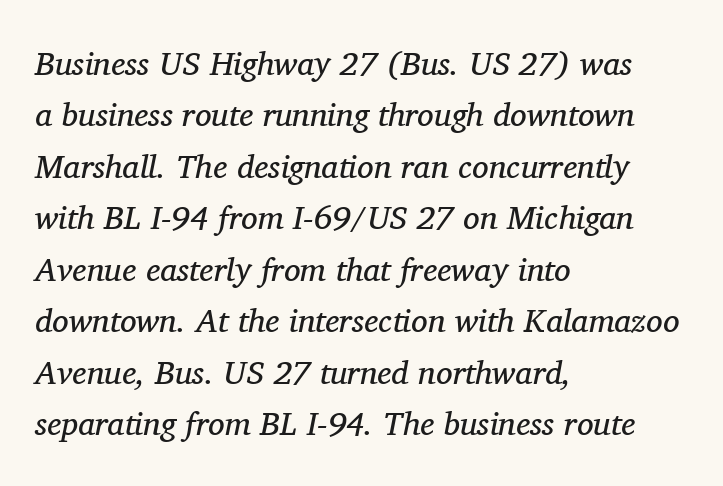
A typesetter would mark this as italic. Underlining? Definitely not there. These lines sit exactly where default settings would place them. The face used here is seriffed, in the tradition of book romans. Stem width sits at or under what a default text font uses.
